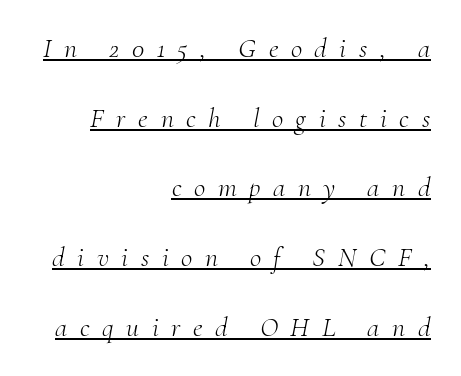
The rendering uses natural spacing where letterforms have individual widths. The type family on display is of the serif kind. This rendering widens character spacing well past its baseline value. The rendering uses a large line-height, opening up the rows.
